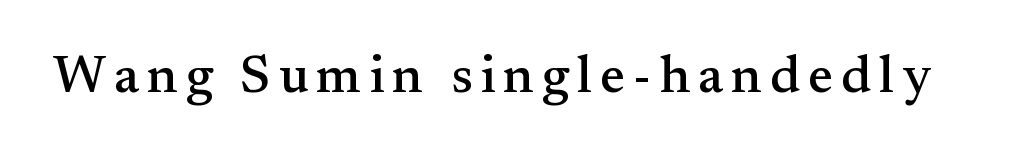
The image shows 53 px serif type, upright; set not underlined; medium stroke contrast and a small x-height.
